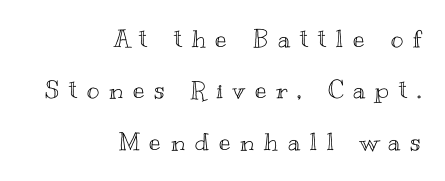
The image shows 24 px text type, upright; set right-aligned, loose line spacing (2.14x), unusually wide letter spacing (+0.41 em), not underlined.
